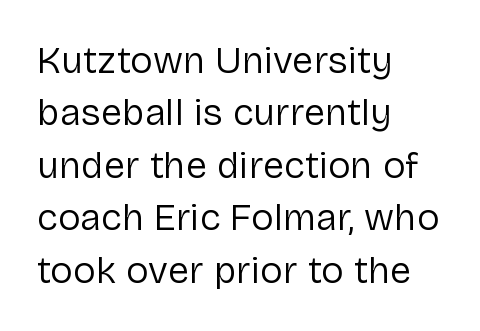
Q: Is the text bold? A: No.
Q: Is the text italic (slanted)? A: No, it is upright.
Q: Is the typeface a serif or a sans-serif typeface? A: Sans-serif.
Q: Is the text underlined? A: No.
Q: How is the paragraph aligned? A: Left-aligned.
Q: Is the spacing between letters normal or unusually wide? A: Normal.
Q: Is the spacing between lines tight, normal or loose? A: Normal.
Q: Width (condensed, normal, or wide)? A: Normal.
Q: Stroke contrast? A: Low.
Q: x-height? A: Medium.
Q: Monospaced? A: No.
